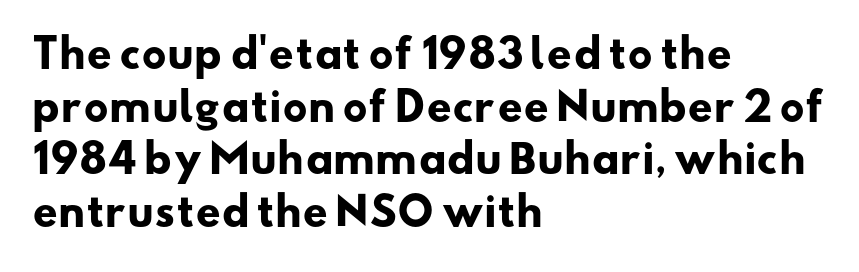
{"serif": "no", "bold": "yes", "weight": "heavy", "width": "wide", "stroke_contrast": "low", "x_height": "small", "monospaced": "no", "underline": "no", "align": "left", "line_spacing": "normal", "line_spacing_ratio": 1.35, "letter_spacing": "normal", "letter_spacing_em": 0.0, "glyph_px": 39}
